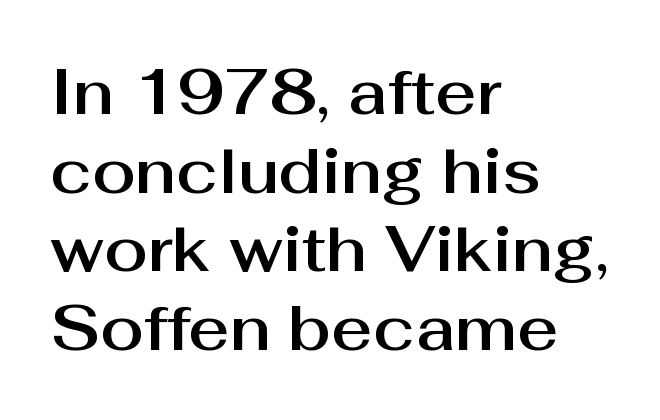
{"serif": "no", "italic": "no", "width": "normal", "stroke_contrast": "medium", "x_height": "medium", "monospaced": "no", "underline": "no", "align": "left", "line_spacing": "normal", "line_spacing_ratio": 1.25, "letter_spacing": "normal", "letter_spacing_em": 0.0, "glyph_px": 63}
